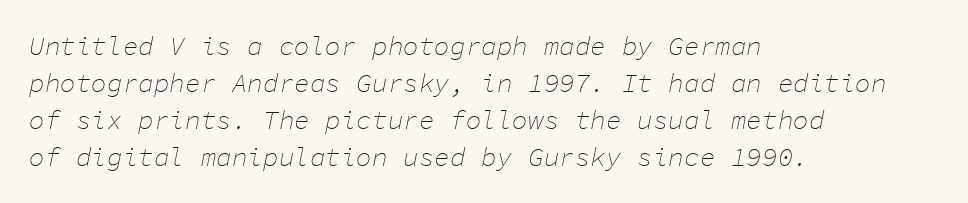
{"italic": "yes", "lean": "right", "slant_degrees": 11, "bold": "no", "underline": "no", "align": "left", "line_spacing": "normal", "line_spacing_ratio": 1.42, "letter_spacing": "normal", "letter_spacing_em": 0.0, "glyph_px": 26}
